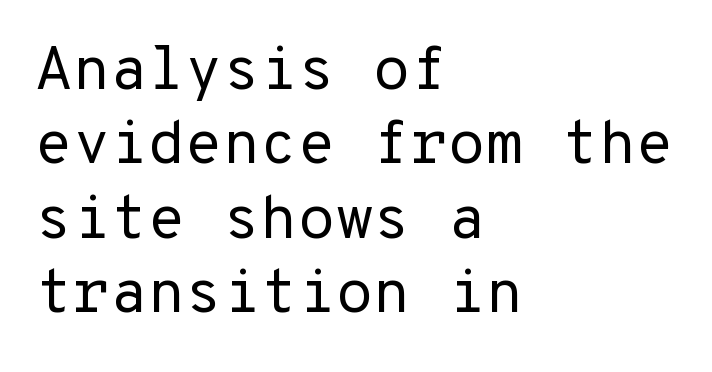
Visually the block forms a straight wall on the left and a jagged coastline on the right. A quiet, ordinary-to-light weight characterises the typeface. Check the space under the baseline: it is left empty. What kind of face is this? One without serifs — a sans. Posture: upright roman. These lines keep a tight, regular rhythm from letter to letter.
